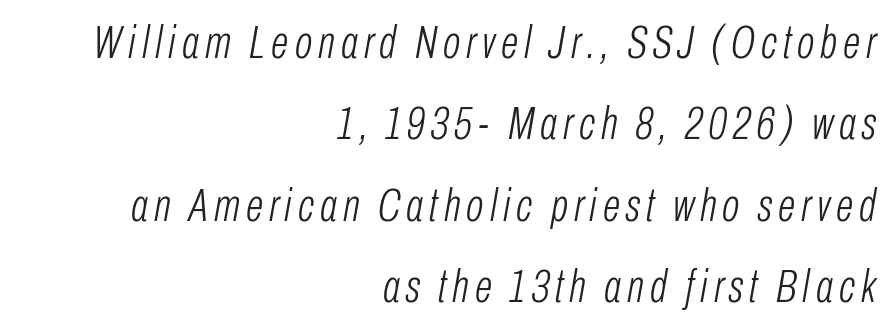
The image shows 46 px light, condensed type, italic (leaning right); set right-aligned, line spacing 1.77x, not underlined; low stroke contrast and a medium x-height.
